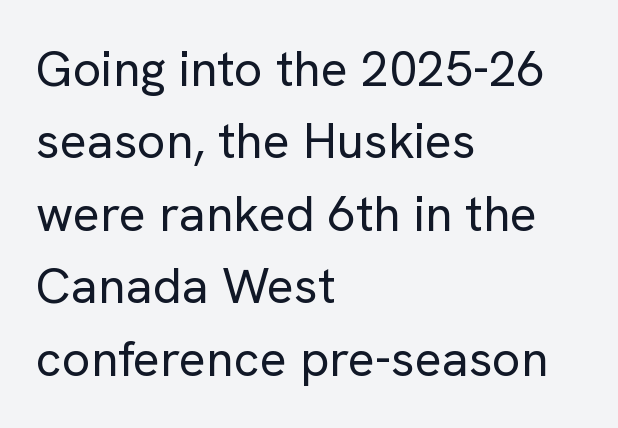
Q: Is the text bold? A: No.
Q: Is the text italic (slanted)? A: No, it is upright.
Q: Is the typeface a serif or a sans-serif typeface? A: Sans-serif.
Q: Is the text underlined? A: No.
Q: How is the paragraph aligned? A: Left-aligned.
Q: Is the spacing between letters normal or unusually wide? A: Normal.
Q: Is the spacing between lines tight, normal or loose? A: Normal.
Q: Width (condensed, normal, or wide)? A: Normal.
Q: Stroke contrast? A: Low.
Q: x-height? A: Medium.
Q: Monospaced? A: No.
